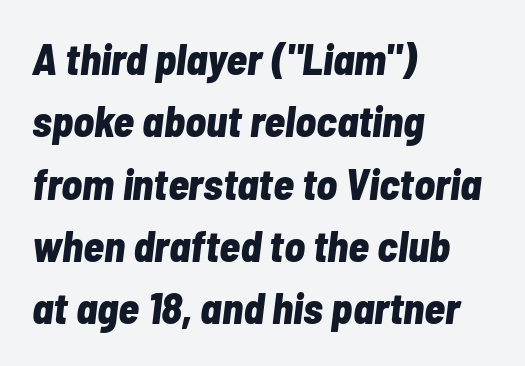
The image shows 43 px bold, condensed type, italic (leaning right); set left-aligned, normal line spacing (1.45x), normal letter spacing, not underlined; low stroke contrast and a medium x-height.
